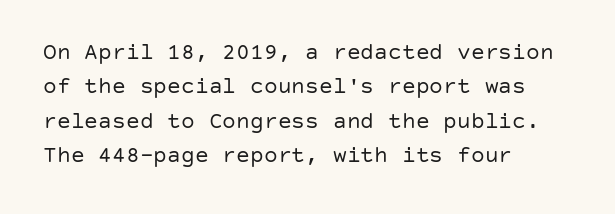
Q: Is the text bold? A: No.
Q: Is the text italic (slanted)? A: No, it is upright.
Q: Is the text underlined? A: No.
Q: How is the paragraph aligned? A: Left-aligned.
Q: Is the spacing between letters normal or unusually wide? A: Normal.
Q: Is the spacing between lines tight, normal or loose? A: Normal.
